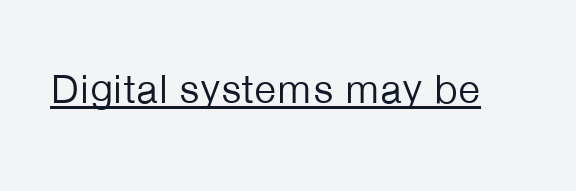
Q: Is the text bold? A: No.
Q: Is the text italic (slanted)? A: No, it is upright.
Q: Is the typeface a serif or a sans-serif typeface? A: Sans-serif.
Q: Is the text underlined? A: Yes.
Q: Is the spacing between letters normal or unusually wide? A: Normal.
Q: Width (condensed, normal, or wide)? A: Normal.
Q: Stroke contrast? A: Low.
Q: x-height? A: Medium.
Q: Monospaced? A: No.
